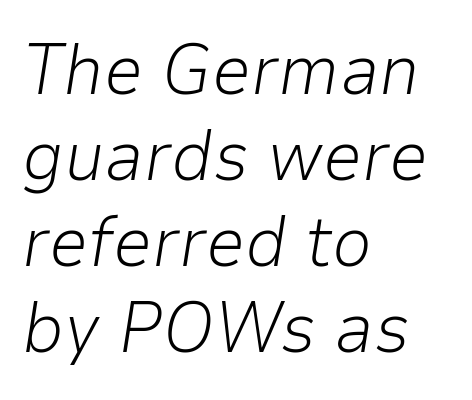
Observe the lean: these are italic letterforms. Is this a heavy cut? Hardly; it is regular or lighter. You could not count columns in this text — the font is proportionally spaced. Only glyphs here, with clear space below each row. A student would call this left alignment; a typographer would say flush left, rag right. Is the letter spacing exaggerated? No — it looks like the ordinary default.
